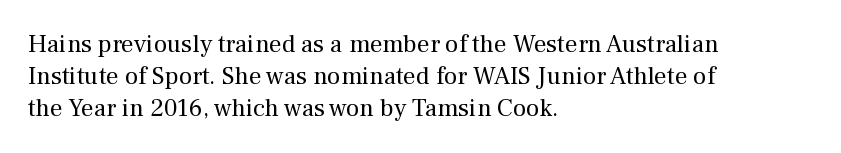
Q: Is the text bold? A: No.
Q: Is the text italic (slanted)? A: No, it is upright.
Q: Is the text underlined? A: No.
Q: How is the paragraph aligned? A: Left-aligned.
Q: Is the spacing between letters normal or unusually wide? A: Normal.
Q: Is the spacing between lines tight, normal or loose? A: Normal.
